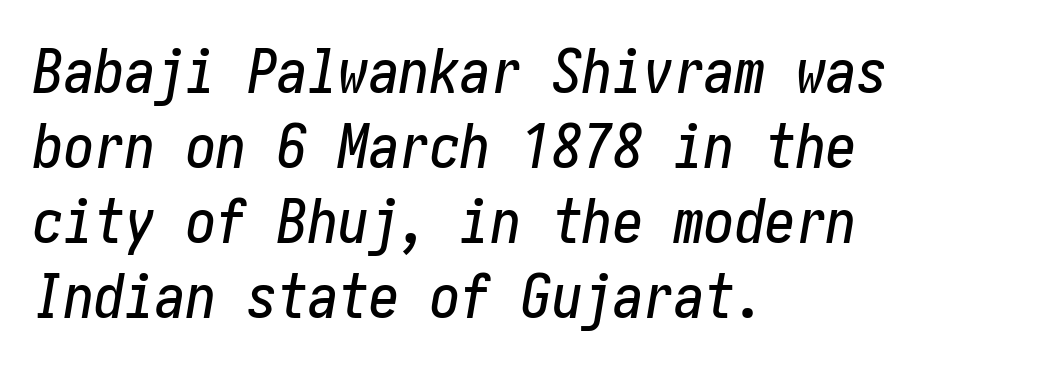
Q: Is the text italic (slanted)? A: Yes, it leans right by about 10 degrees.
Q: Is the text underlined? A: No.
Q: How is the paragraph aligned? A: Left-aligned.
Q: Is the spacing between letters normal or unusually wide? A: Normal.
Q: Width (condensed, normal, or wide)? A: Condensed.
Q: Stroke contrast? A: Low.
Q: x-height? A: Medium.
